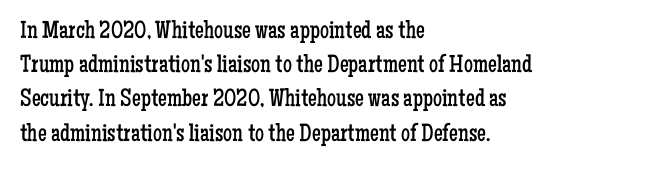
Q: Is the text bold? A: No.
Q: Is the text italic (slanted)? A: No, it is upright.
Q: Is the text underlined? A: No.
Q: How is the paragraph aligned? A: Left-aligned.
Q: Is the spacing between letters normal or unusually wide? A: Normal.
Q: Is the spacing between lines tight, normal or loose? A: Normal.
